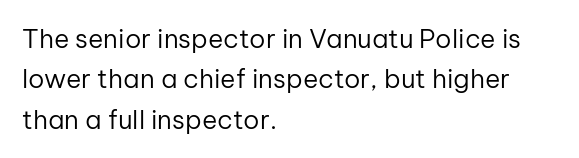
Check the space under the baseline: it is left empty. The type sits square on the baseline with zero lean. Line spacing here is normal. Casual observation: everything's shoved over to the left. Honestly, the letter spacing is just normal — you wouldn't notice it.
